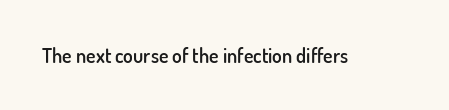
{"italic": "no", "bold": "semi", "underline": "no", "letter_spacing": "normal", "letter_spacing_em": 0.0, "glyph_px": 20}
